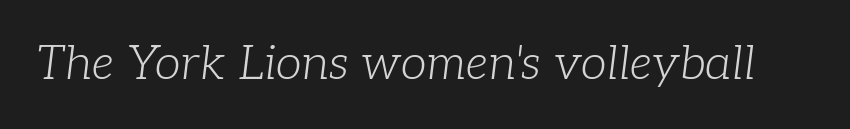
{"serif": "yes", "italic": "yes", "lean": "right", "slant_degrees": 7, "bold": "no", "weight": "light", "width": "normal", "stroke_contrast": "low", "x_height": "medium", "monospaced": "no", "underline": "no", "letter_spacing": "normal", "letter_spacing_em": 0.0, "glyph_px": 47}
